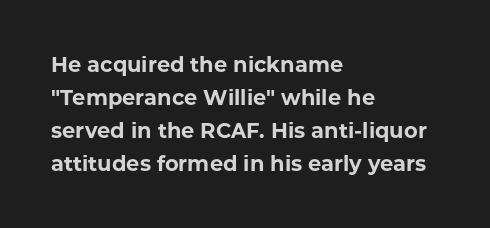
Q: Is the text bold? A: Yes.
Q: Is the text italic (slanted)? A: No, it is upright.
Q: Is the text underlined? A: No.
Q: How is the paragraph aligned? A: Left-aligned.
Q: Is the spacing between letters normal or unusually wide? A: Normal.
Q: Is the spacing between lines tight, normal or loose? A: Normal.
